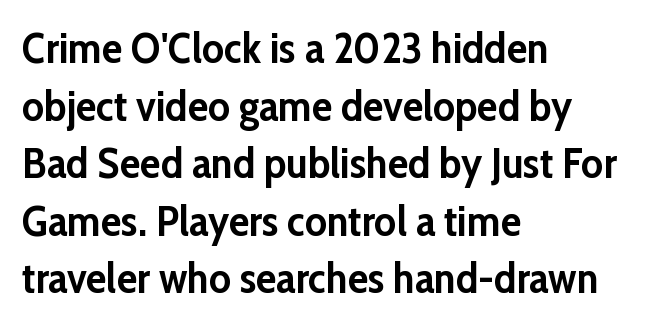
Q: Is the text bold? A: Yes.
Q: Is the text italic (slanted)? A: No, it is upright.
Q: Is the typeface a serif or a sans-serif typeface? A: Sans-serif.
Q: Is the text underlined? A: No.
Q: How is the paragraph aligned? A: Left-aligned.
Q: Is the spacing between letters normal or unusually wide? A: Normal.
Q: Is the spacing between lines tight, normal or loose? A: Normal.
Q: Width (condensed, normal, or wide)? A: Normal.
Q: Stroke contrast? A: Low.
Q: x-height? A: Medium.
Q: Monospaced? A: No.
